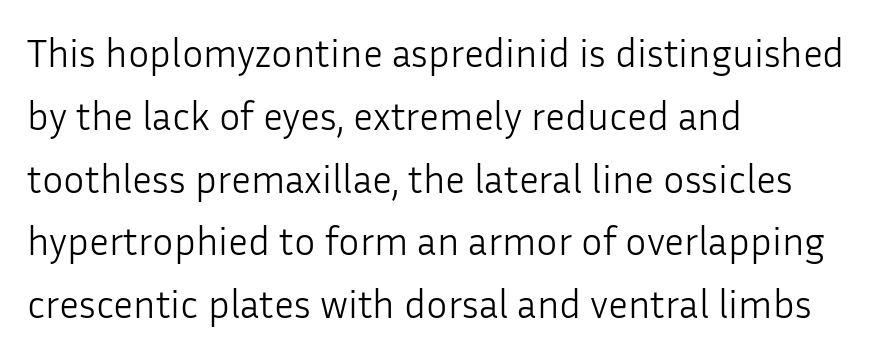
The image shows 40 px light sans-serif type, upright; set left-aligned, normal line spacing (1.57x), normal letter spacing, not underlined; low stroke contrast and a medium x-height.
